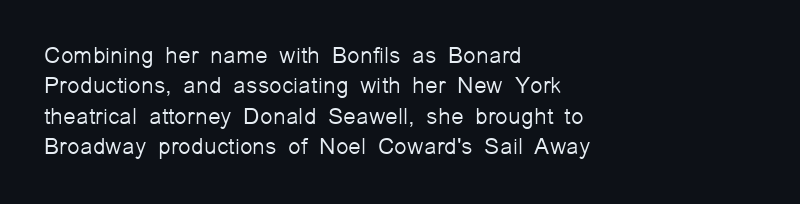
Q: Is the text bold? A: No.
Q: Is the text italic (slanted)? A: No, it is upright.
Q: Is the text underlined? A: No.
Q: How is the paragraph aligned? A: Left-aligned.
Q: Is the spacing between letters normal or unusually wide? A: Normal.
Q: Is the spacing between lines tight, normal or loose? A: Normal.
